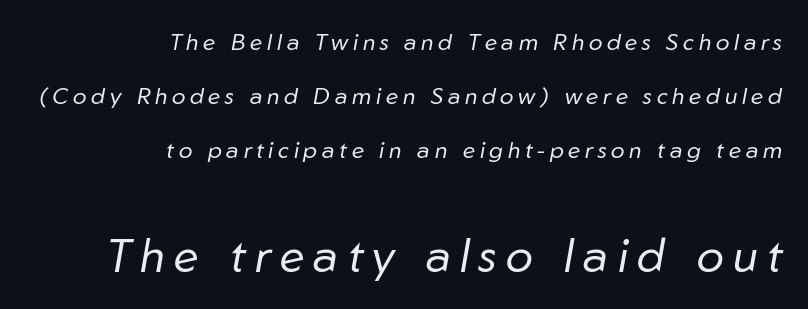
{"italic": "yes", "lean": "right", "slant_degrees": 10, "bold": "no", "weight": "regular", "width": "normal", "stroke_contrast": "low", "x_height": "medium", "monospaced": "no", "underline": "no", "align": "right", "line_spacing": "loose", "line_spacing_ratio": 2.35, "letter_spacing": "wide", "letter_spacing_em": 0.2, "larger_block": "second", "size_ratio": 2.0, "glyph_px": 46}
